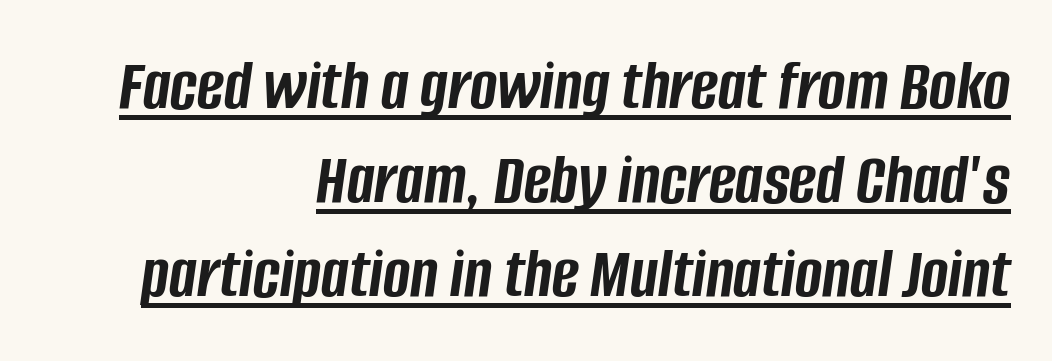
The image shows 73 px semibold, condensed type, italic (leaning right); set right-aligned, normal line spacing (1.29x), normal letter spacing, underlined; low stroke contrast and a large x-height.
